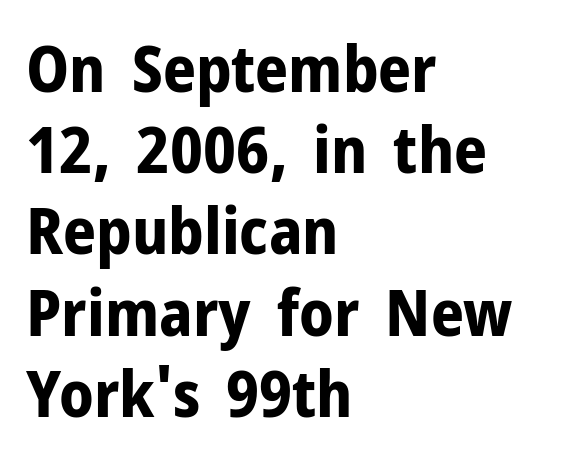
Q: Is the text bold? A: Yes.
Q: Is the text italic (slanted)? A: No, it is upright.
Q: Is the typeface a serif or a sans-serif typeface? A: Sans-serif.
Q: Is the text underlined? A: No.
Q: How is the paragraph aligned? A: Left-aligned.
Q: Is the spacing between letters normal or unusually wide? A: Normal.
Q: Is the spacing between lines tight, normal or loose? A: Normal.
Q: Width (condensed, normal, or wide)? A: Normal.
Q: Stroke contrast? A: Low.
Q: x-height? A: Medium.
Q: Monospaced? A: No.
